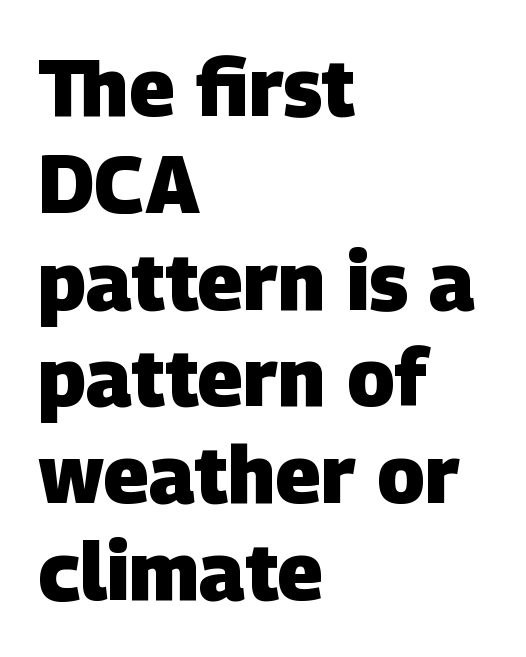
The image shows 80 px heavy sans-serif type; set left-aligned, line spacing 1.21x, normal letter spacing, not underlined; low stroke contrast and a large x-height.
